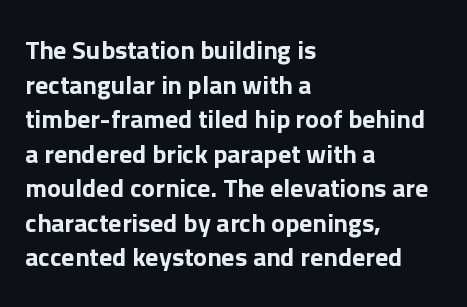
Reading down the block, your eye returns to a fixed left position each line. The line-height multiplier appears to be the usual default. Anything drawn beneath the words? Only blank space. Nope, not italic — everything's standing straight. No extra tracking has been applied to these lines.
